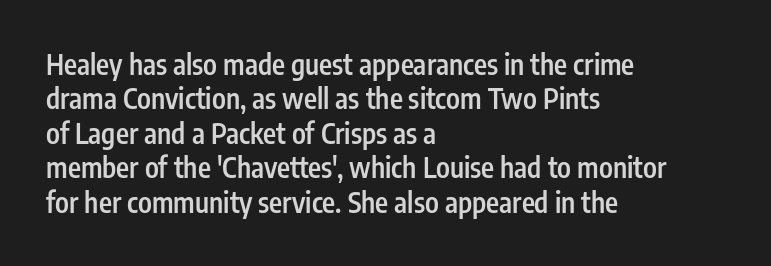
{"serif": "no", "italic": "no", "bold": "semi", "weight": "semibold", "width": "condensed", "stroke_contrast": "low", "x_height": "medium", "monospaced": "no", "underline": "no", "align": "left", "line_spacing_ratio": 1.23, "letter_spacing": "normal", "letter_spacing_em": 0.0, "glyph_px": 28}
